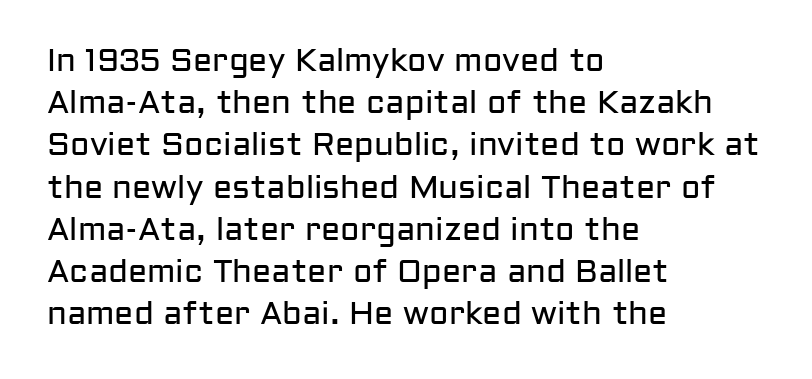
Looks like regular typesetting: each glyph gets only the width it needs. The compositor pushed each line to the left boundary. Nope, no serifs anywhere on these letters. This rendering features lettering with no underline.
